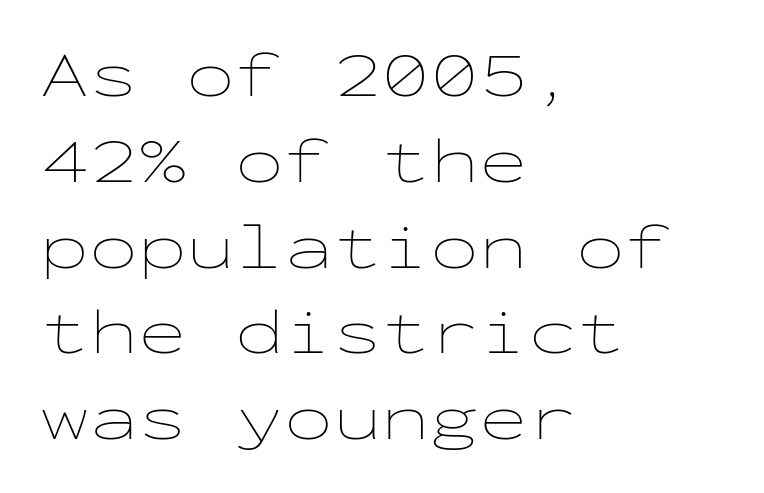
The image shows 65 px thin, wide type, upright, monospaced; set left-aligned, normal line spacing (1.32x), normal letter spacing, not underlined; low stroke contrast and a medium x-height.
